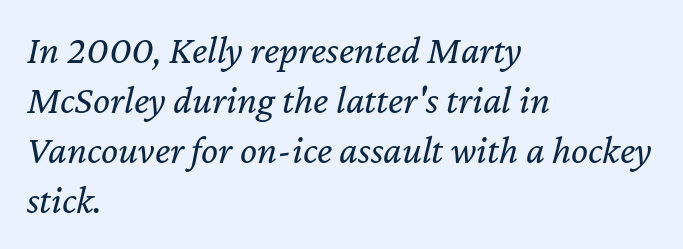
{"italic": "yes", "lean": "right", "slant_degrees": 12, "bold": "no", "weight": "regular", "width": "normal", "stroke_contrast": "low", "x_height": "medium", "monospaced": "no", "underline": "no", "align": "left", "line_spacing": "normal", "line_spacing_ratio": 1.25, "letter_spacing": "normal", "letter_spacing_em": 0.0, "glyph_px": 40}
